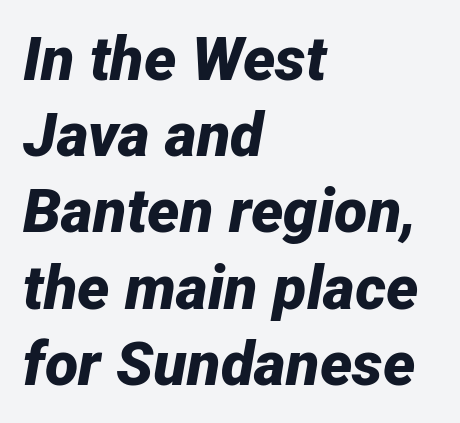
{"italic": "yes", "lean": "right", "slant_degrees": 12, "bold": "yes", "weight": "bold", "width": "normal", "stroke_contrast": "low", "x_height": "medium", "monospaced": "no", "underline": "no", "align": "left", "line_spacing": "normal", "line_spacing_ratio": 1.25, "letter_spacing": "normal", "letter_spacing_em": 0.0, "glyph_px": 61}
